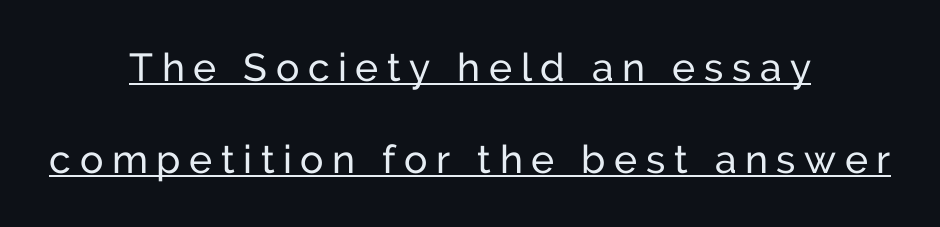
The image shows 39 px regular-weight sans-serif type, upright; set centered, loose line spacing (2.35x), unusually wide letter spacing (+0.22 em), underlined; low stroke contrast and a medium x-height.
